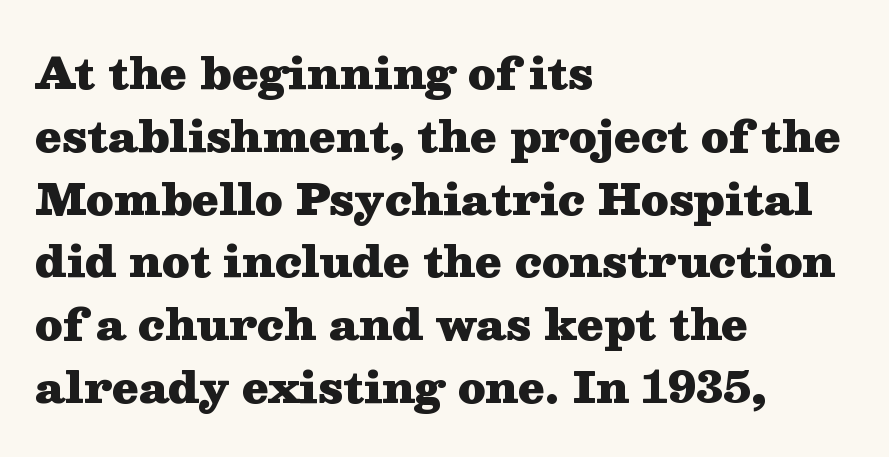
Every row of glyphs begins at an identical x-position on the left. This sample uses an upright cut, with every glyph sitting square on the baseline. The rendering uses a moderate line-height, typical for paragraphs. Stroke terminals: seriffed.
